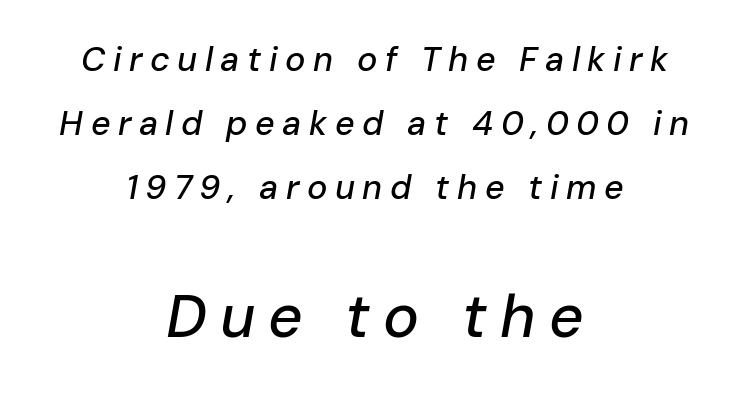
Q: Is the text italic (slanted)? A: Yes, it leans right by about 10 degrees.
Q: Is the text underlined? A: No.
Q: How is the paragraph aligned? A: Centered.
Q: Is the spacing between letters normal or unusually wide? A: Unusually wide.
Q: Which block of text is set in a larger size, the first (top) or the second (bottom)? A: The second (bottom) one.
Q: Width (condensed, normal, or wide)? A: Normal.
Q: Stroke contrast? A: Low.
Q: x-height? A: Medium.
Q: Monospaced? A: No.
